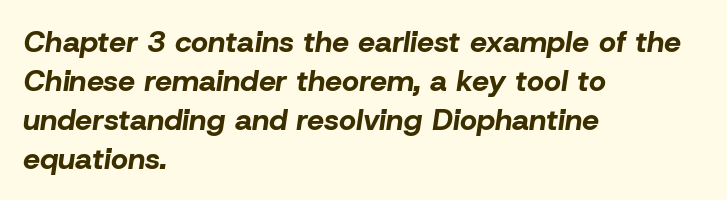
Q: Is the text bold? A: Yes.
Q: Is the text italic (slanted)? A: Yes, it leans right by about 8 degrees.
Q: Is the text underlined? A: No.
Q: How is the paragraph aligned? A: Left-aligned.
Q: Is the spacing between letters normal or unusually wide? A: Normal.
Q: Is the spacing between lines tight, normal or loose? A: Normal.
Q: Width (condensed, normal, or wide)? A: Normal.
Q: Stroke contrast? A: Low.
Q: x-height? A: Medium.
Q: Monospaced? A: No.
